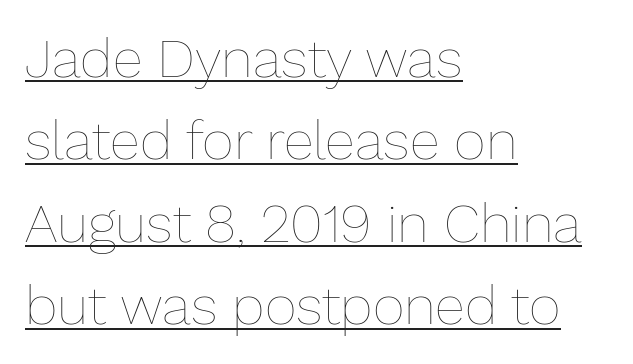
Letter spacing: default. A typesetter would call this proportional, since set widths differ per character. The glyphs are accompanied by a horizontal stroke just below them. These lines were composed using upright roman letters.
